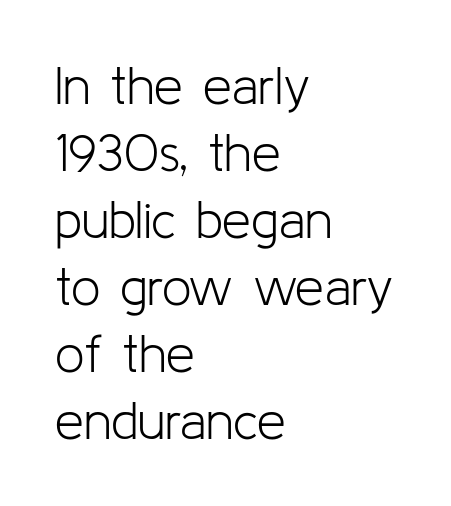
The image shows 52 px light sans-serif type, upright; set left-aligned, normal line spacing (1.29x), normal letter spacing, not underlined; low stroke contrast and a medium x-height.
